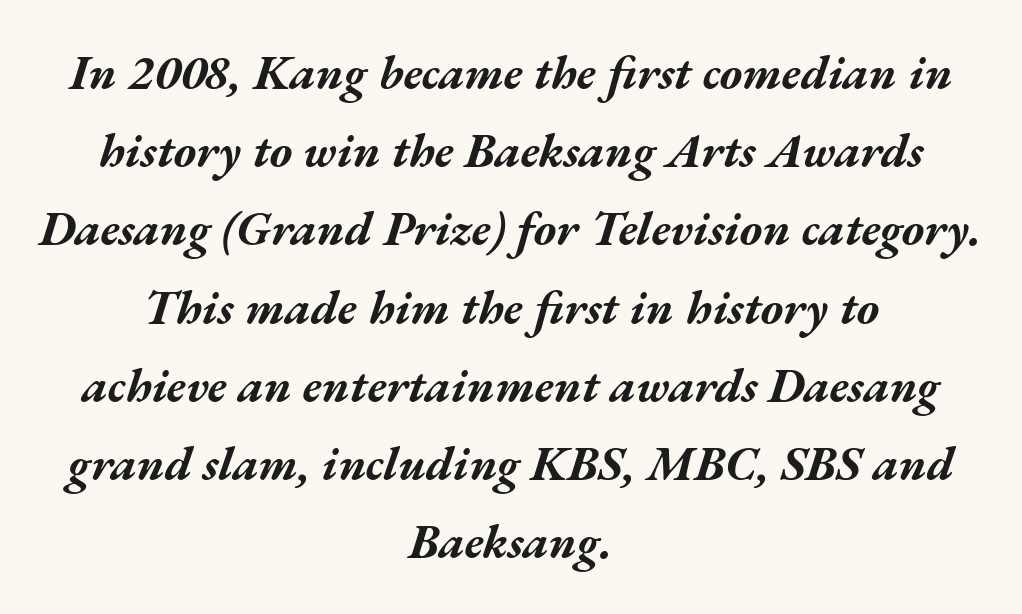
Q: Is the text bold? A: Yes.
Q: Is the text italic (slanted)? A: Yes, it leans right by about 17 degrees.
Q: Is the text underlined? A: No.
Q: How is the paragraph aligned? A: Centered.
Q: Is the spacing between letters normal or unusually wide? A: Normal.
Q: Is the spacing between lines tight, normal or loose? A: Normal.
Q: Width (condensed, normal, or wide)? A: Wide.
Q: Stroke contrast? A: Medium.
Q: x-height? A: Medium.
Q: Monospaced? A: No.
